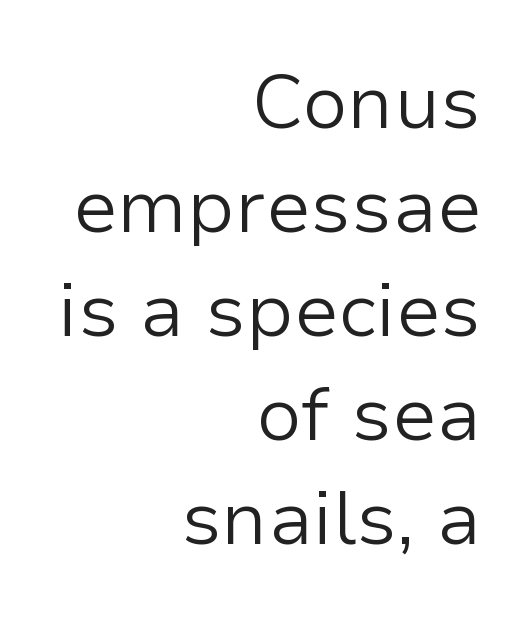
{"serif": "no", "italic": "no", "bold": "no", "weight": "light", "width": "normal", "stroke_contrast": "low", "x_height": "medium", "monospaced": "no", "underline": "no", "align": "right", "line_spacing": "normal", "line_spacing_ratio": 1.37, "letter_spacing": "normal", "letter_spacing_em": 0.0, "glyph_px": 76}
